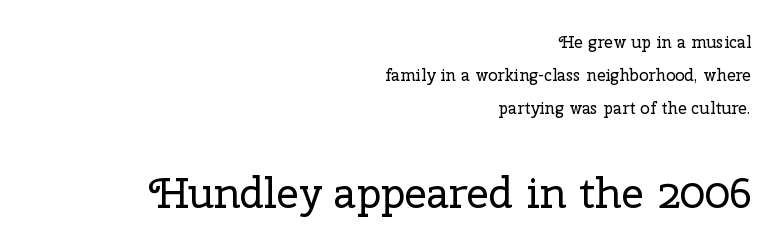
{"serif": "yes", "italic": "no", "bold": "no", "weight": "regular", "width": "normal", "stroke_contrast": "low", "x_height": "medium", "monospaced": "no", "underline": "no", "align": "right", "line_spacing": "loose", "line_spacing_ratio": 1.93, "letter_spacing": "normal", "letter_spacing_em": 0.0, "larger_block": "second", "size_ratio": 2.53, "glyph_px": 43}
